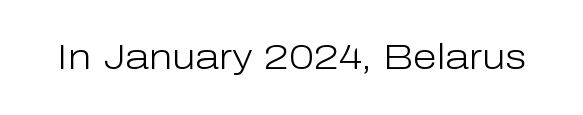
The image shows 35 px light sans-serif type, upright; set normal letter spacing, not underlined; low stroke contrast and a medium x-height.
